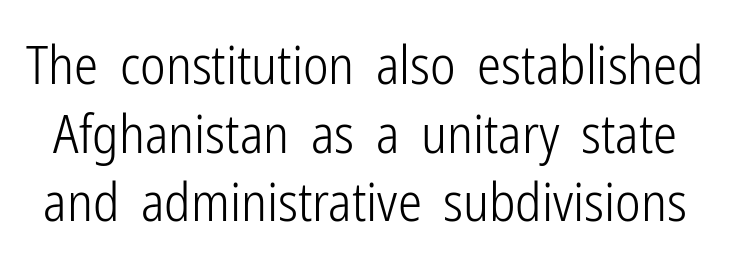
Q: Is the text bold? A: No.
Q: Is the text italic (slanted)? A: No, it is upright.
Q: Is the typeface a serif or a sans-serif typeface? A: Sans-serif.
Q: Is the text underlined? A: No.
Q: Is the spacing between letters normal or unusually wide? A: Normal.
Q: Is the spacing between lines tight, normal or loose? A: Normal.
Q: Width (condensed, normal, or wide)? A: Condensed.
Q: Stroke contrast? A: Low.
Q: x-height? A: Medium.
Q: Monospaced? A: No.
